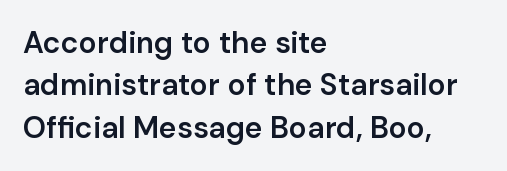
Q: Is the text bold? A: Semi-bold.
Q: Is the text italic (slanted)? A: No, it is upright.
Q: Is the typeface a serif or a sans-serif typeface? A: Sans-serif.
Q: Is the text underlined? A: No.
Q: How is the paragraph aligned? A: Left-aligned.
Q: Is the spacing between letters normal or unusually wide? A: Normal.
Q: Is the spacing between lines tight, normal or loose? A: Normal.
Q: Width (condensed, normal, or wide)? A: Normal.
Q: Stroke contrast? A: Low.
Q: x-height? A: Medium.
Q: Monospaced? A: No.
